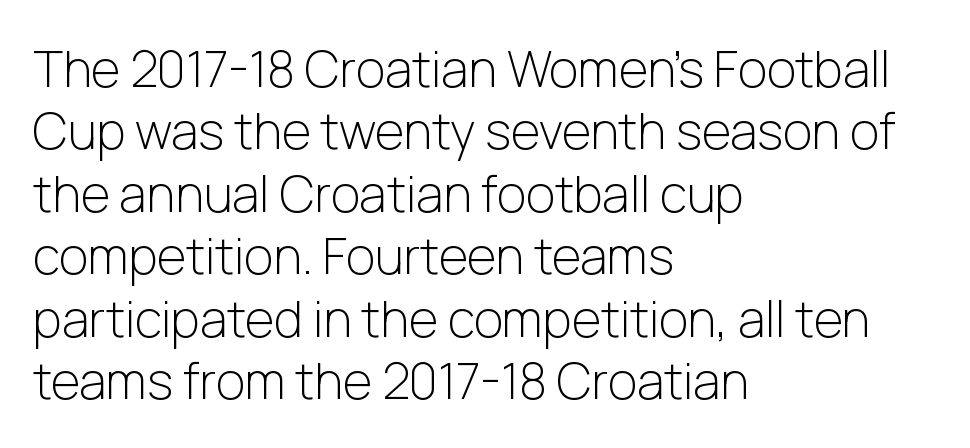
Tracking value appears to be zero — textbook default spacing. These lines sit exactly where default settings would place them. The strip under each line holds only bare page. Note the varied advance widths — an 'i' is clearly narrower than an 'm'. No italicization has been applied; the sample stays upright. No feet cap the strokes, marking this as sans-serif type.
